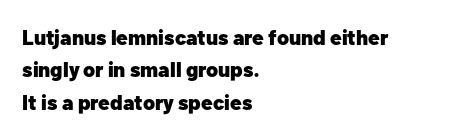
The image shows 21 px bold type, upright; set left-aligned, normal line spacing (1.54x), normal letter spacing, not underlined.
